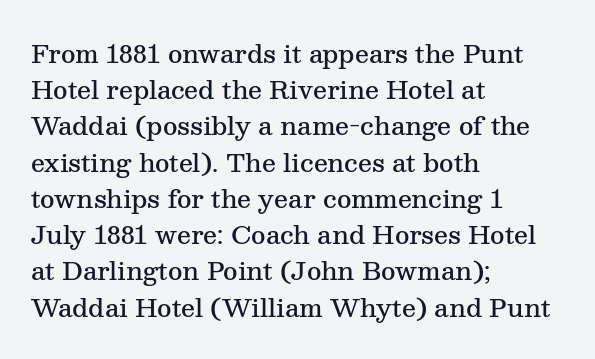
Caption: semibold face, moderately heavy strokes. Type without underlining. Quick note: interline space is typical. Vertical strokes here are truly vertical. Caption: multi-line text, flush left, ragged right.
